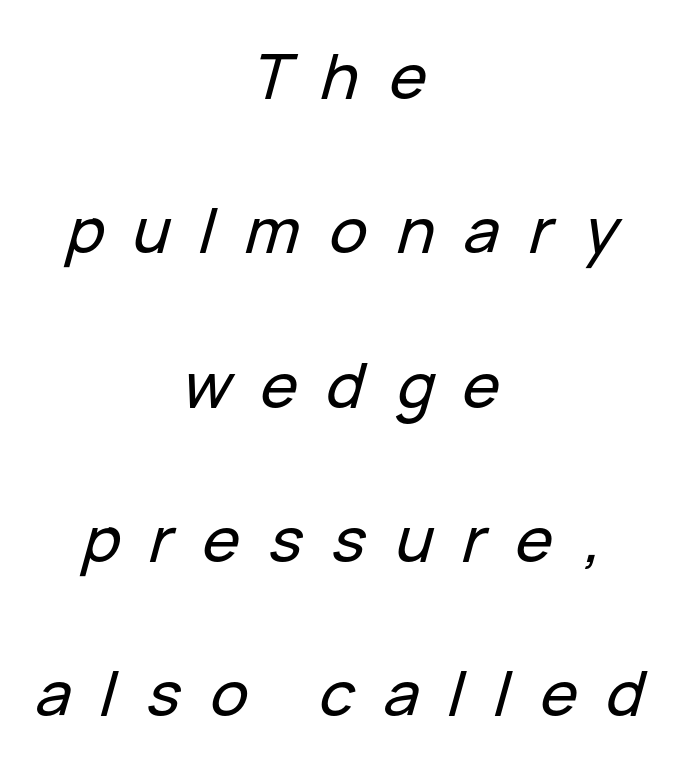
Q: Is the text italic (slanted)? A: Yes, it leans right by about 15 degrees.
Q: Is the text underlined? A: No.
Q: How is the paragraph aligned? A: Centered.
Q: Is the spacing between letters normal or unusually wide? A: Unusually wide.
Q: Is the spacing between lines tight, normal or loose? A: Loose.
Q: Width (condensed, normal, or wide)? A: Normal.
Q: Stroke contrast? A: Low.
Q: x-height? A: Medium.
Q: Monospaced? A: No.
